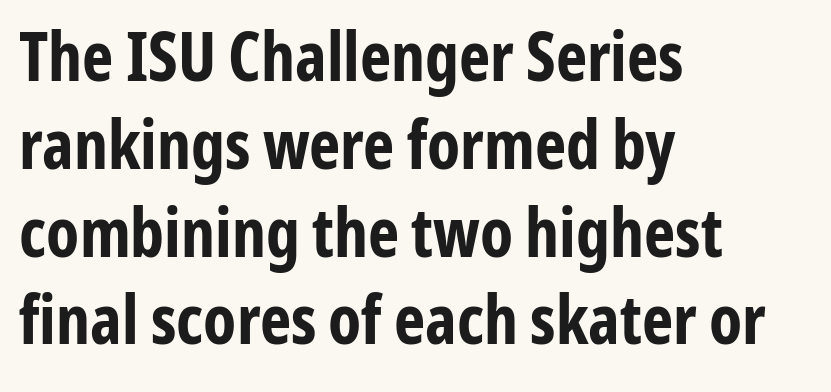
Q: Is the text bold? A: Yes.
Q: Is the text italic (slanted)? A: No, it is upright.
Q: Is the typeface a serif or a sans-serif typeface? A: Sans-serif.
Q: Is the text underlined? A: No.
Q: How is the paragraph aligned? A: Left-aligned.
Q: Is the spacing between letters normal or unusually wide? A: Normal.
Q: Is the spacing between lines tight, normal or loose? A: Normal.
Q: Width (condensed, normal, or wide)? A: Condensed.
Q: Stroke contrast? A: Low.
Q: x-height? A: Medium.
Q: Monospaced? A: No.
